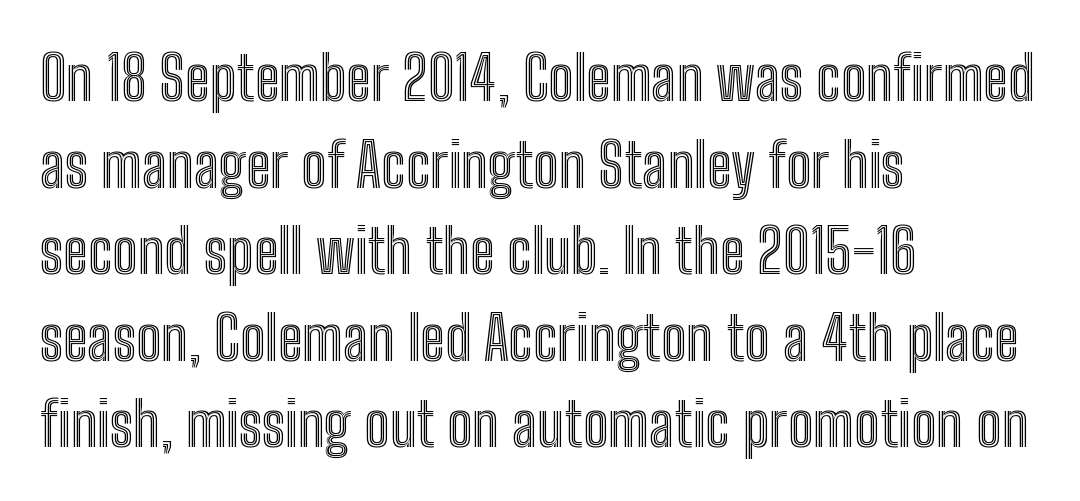
The image shows 61 px condensed type, upright; set left-aligned, normal line spacing (1.42x), normal letter spacing, not underlined; a medium x-height.
